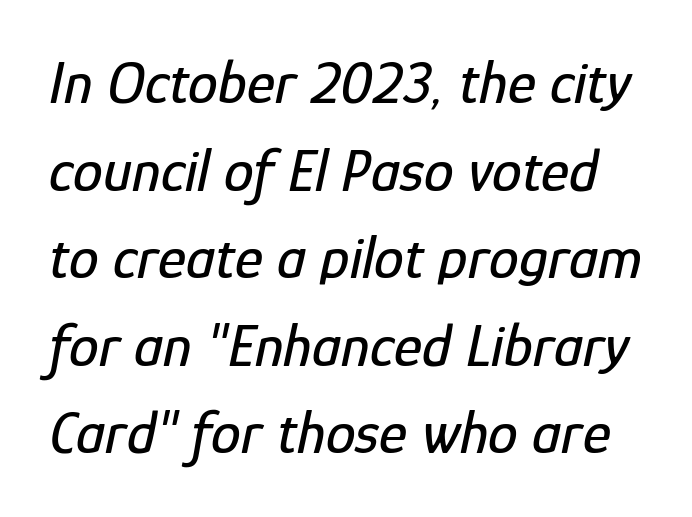
{"italic": "yes", "lean": "right", "slant_degrees": 12, "width": "condensed", "stroke_contrast": "low", "x_height": "medium", "monospaced": "no", "underline": "no", "line_spacing": "normal", "line_spacing_ratio": 1.46, "letter_spacing": "normal", "letter_spacing_em": 0.0, "glyph_px": 60}
